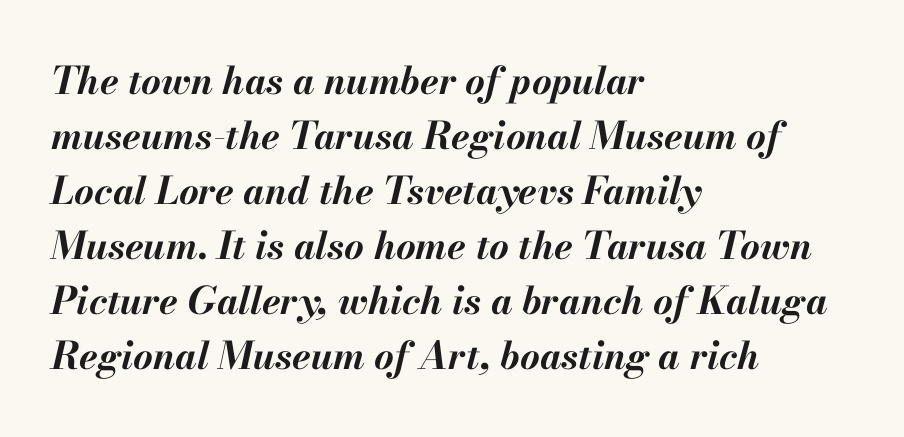
The image shows 38 px bold type, italic (leaning right); set left-aligned, normal line spacing (1.45x), normal letter spacing, not underlined; medium stroke contrast and a small x-height.
